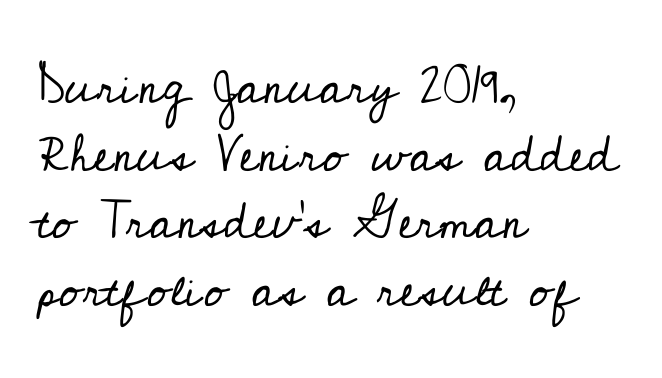
{"serif": "yes", "bold": "no", "weight": "regular", "width": "normal", "stroke_contrast": "low", "x_height": "small", "monospaced": "no", "underline": "no", "align": "left", "line_spacing": "normal", "line_spacing_ratio": 1.3, "letter_spacing": "normal", "letter_spacing_em": 0.0, "glyph_px": 52}
